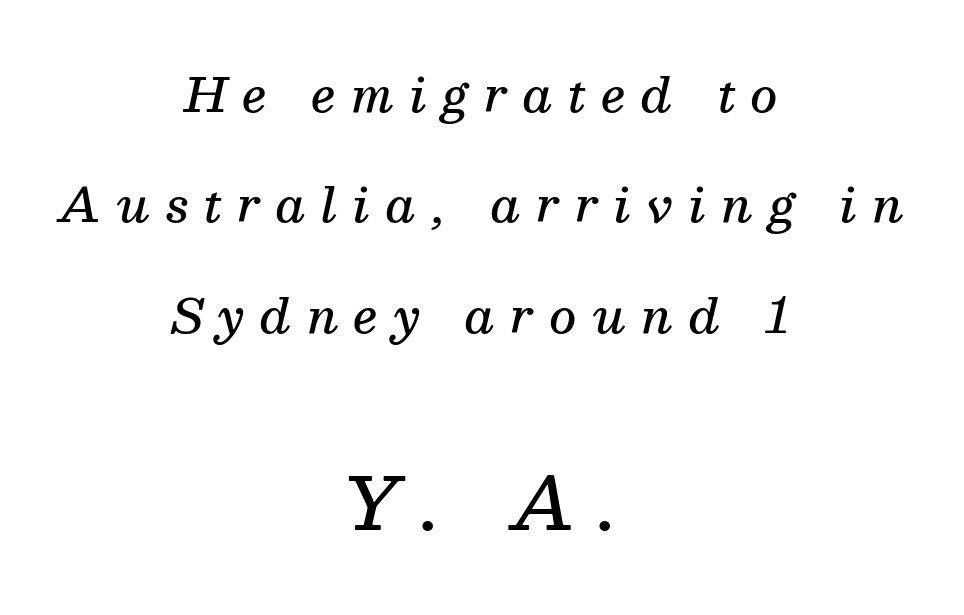
Q: Is the text bold? A: Semi-bold.
Q: Is the text italic (slanted)? A: Yes, it leans right by about 13 degrees.
Q: Is the typeface a serif or a sans-serif typeface? A: Serif.
Q: Is the text underlined? A: No.
Q: How is the paragraph aligned? A: Centered.
Q: Is the spacing between letters normal or unusually wide? A: Unusually wide.
Q: Is the spacing between lines tight, normal or loose? A: Loose.
Q: Which block of text is set in a larger size, the first (top) or the second (bottom)? A: The second (bottom) one.
Q: Width (condensed, normal, or wide)? A: Normal.
Q: Stroke contrast? A: Medium.
Q: x-height? A: Medium.
Q: Monospaced? A: No.
